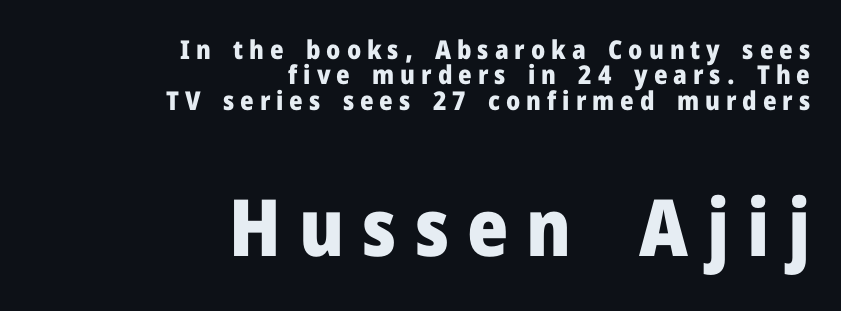
The image shows 79 px heavy sans-serif type, upright; set right-aligned, tight line spacing (0.98x), unusually wide letter spacing (+0.23 em), not underlined; the second (bottom) block is 3.04x larger; low stroke contrast and a medium x-height.
